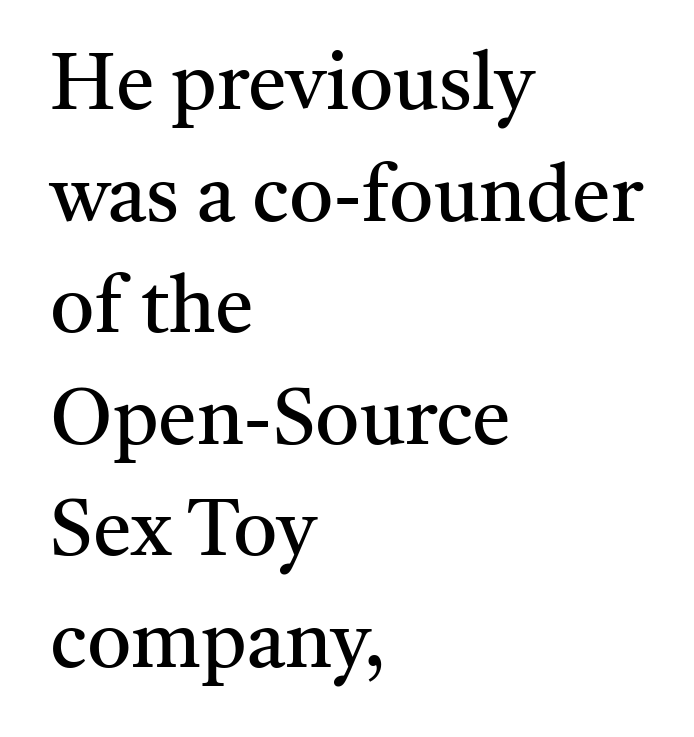
Baseline-to-baseline distance is the conventional proportion of letter height. Honestly, the letter spacing is just normal — you wouldn't notice it. Plain, unruled lines of type. These lines are rendered in a variable-pitch font. A typesetter would label this face a serif.
